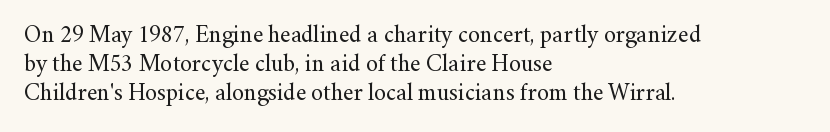
Q: Is the text bold? A: No.
Q: Is the text italic (slanted)? A: No, it is upright.
Q: Is the text underlined? A: No.
Q: How is the paragraph aligned? A: Left-aligned.
Q: Is the spacing between letters normal or unusually wide? A: Normal.
